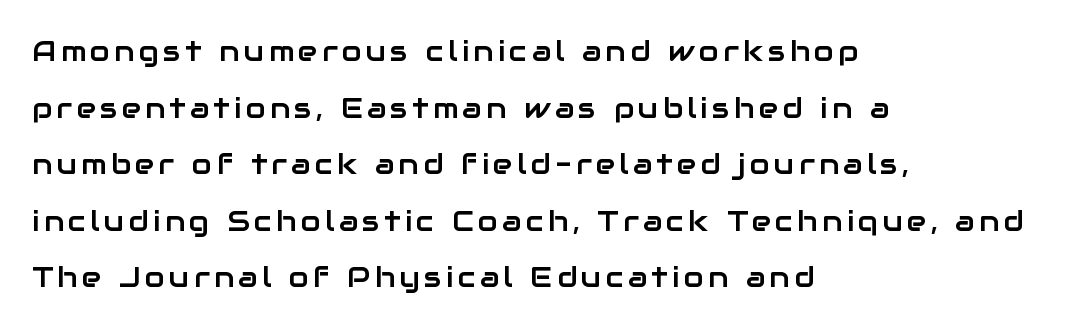
Are there feet on the stems? There aren't — it's a sans. A typesetter would call this leading open, well beyond the default. This sample has the flowing, uneven cadence of proportional lettering. Reading down the block, your eye returns to a fixed left position each line.
